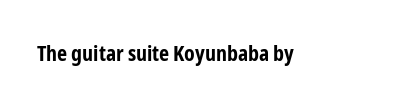
The image shows 22 px bold type, upright; set normal letter spacing, not underlined.
